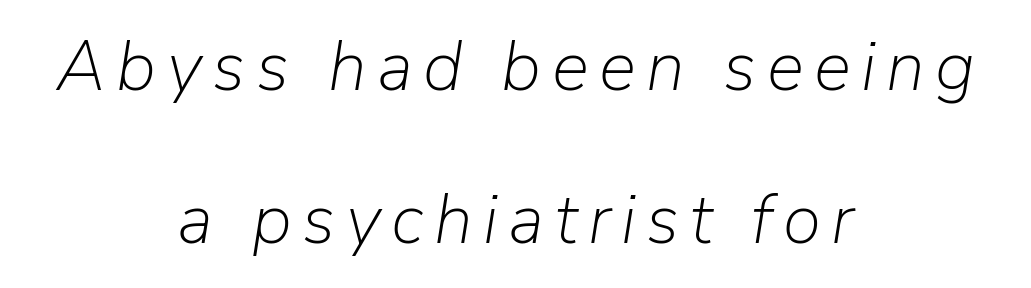
Q: Is the text bold? A: No.
Q: Is the text italic (slanted)? A: Yes, it leans right by about 9 degrees.
Q: Is the text underlined? A: No.
Q: How is the paragraph aligned? A: Centered.
Q: Is the spacing between lines tight, normal or loose? A: Loose.
Q: Width (condensed, normal, or wide)? A: Normal.
Q: Stroke contrast? A: Low.
Q: x-height? A: Medium.
Q: Monospaced? A: No.
